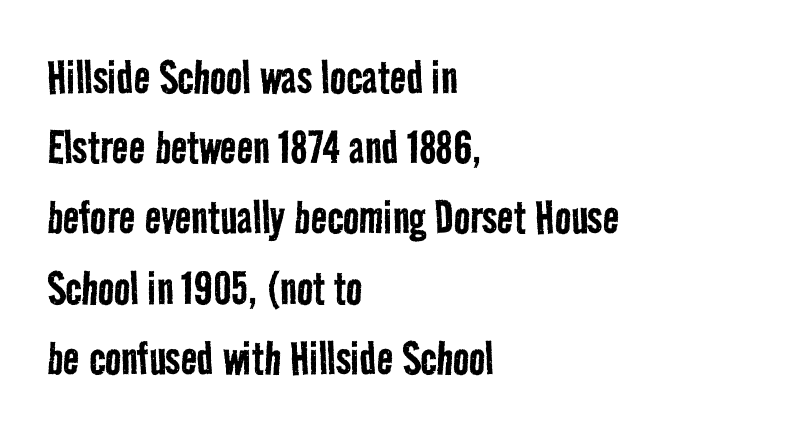
{"serif": "no", "bold": "no", "weight": "regular", "width": "condensed", "stroke_contrast": "low", "x_height": "medium", "monospaced": "no", "underline": "no", "align": "left", "line_spacing": "normal", "line_spacing_ratio": 1.3, "letter_spacing": "normal", "letter_spacing_em": 0.0, "glyph_px": 54}
